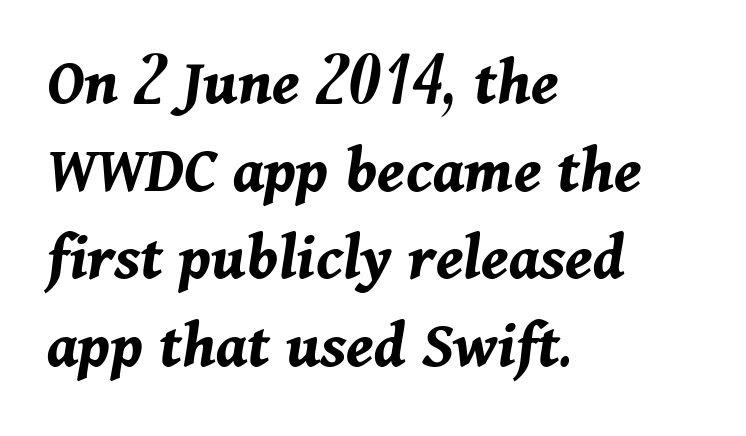
Line starts are locked; line ends wander. Plenty of ink on the page — the face is bold. In terms of posture, this sample is oblique. These lines keep a tight, regular rhythm from letter to letter. Character widths vary here, with narrow letters taking less room than wide ones. The vertical gap from one line to the next is medium.
